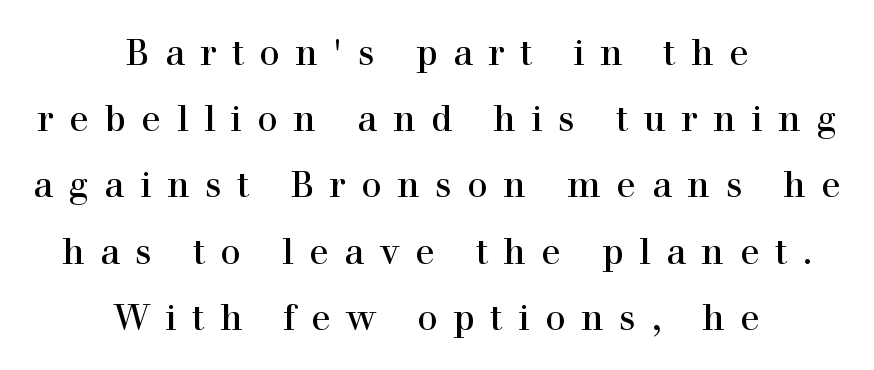
{"serif": "yes", "italic": "no", "width": "normal", "x_height": "medium", "monospaced": "no", "underline": "no", "align": "center", "line_spacing_ratio": 1.84, "letter_spacing": "wide", "letter_spacing_em": 0.43, "glyph_px": 36}
